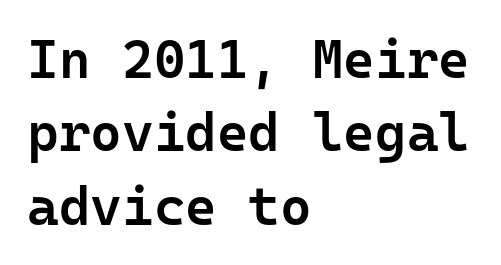
The image shows 54 px semibold sans-serif type, upright, monospaced; set left-aligned, normal line spacing (1.36x), normal letter spacing, not underlined; low stroke contrast and a medium x-height.
